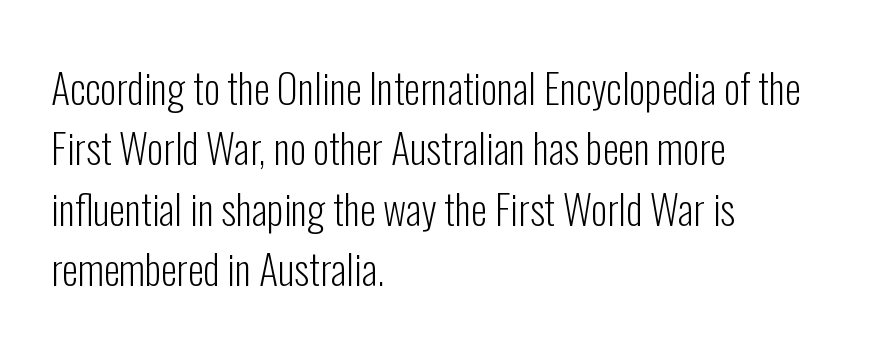
{"serif": "no", "italic": "no", "bold": "no", "weight": "light", "width": "condensed", "stroke_contrast": "low", "x_height": "medium", "monospaced": "no", "underline": "no", "align": "left", "line_spacing": "normal", "line_spacing_ratio": 1.47, "letter_spacing": "normal", "letter_spacing_em": 0.0, "glyph_px": 41}
